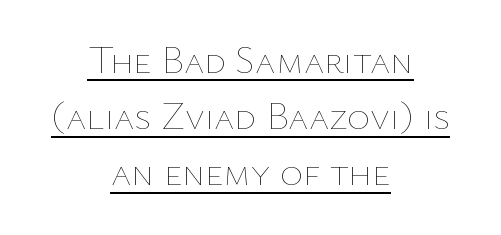
Ink coverage per letter is moderate at most. The paragraph shown floats in the horizontal middle. This sample has the flowing, uneven cadence of proportional lettering. There is no visible air inserted between adjacent glyphs. If you measured baseline to baseline, you'd find a middling distance. This is underlined copy, the kind a proofreader might mark for attention.
